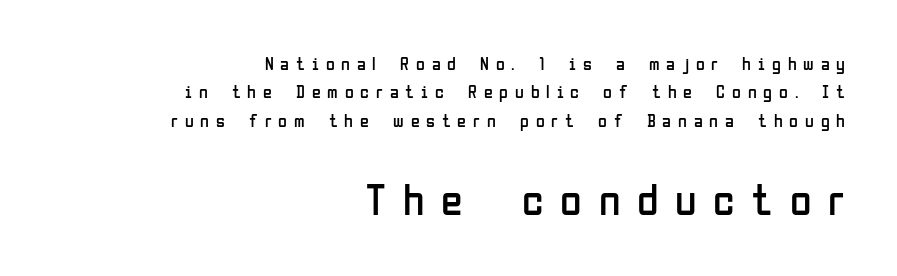
The image shows 44 px regular-weight, condensed sans-serif type, upright; set right-aligned, normal line spacing (1.57x), unusually wide letter spacing (+0.38 em), not underlined; the second (bottom) block is 2.44x larger; low stroke contrast and a medium x-height.
